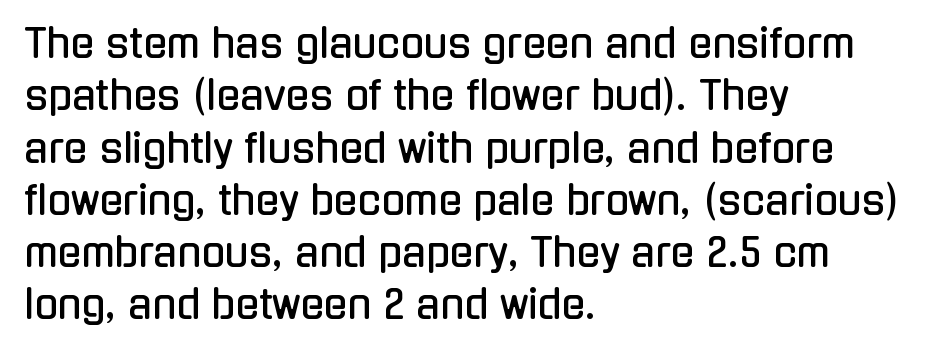
Q: Is the text italic (slanted)? A: No, it is upright.
Q: Is the typeface a serif or a sans-serif typeface? A: Sans-serif.
Q: Is the text underlined? A: No.
Q: How is the paragraph aligned? A: Left-aligned.
Q: Is the spacing between letters normal or unusually wide? A: Normal.
Q: Is the spacing between lines tight, normal or loose? A: Normal.
Q: Width (condensed, normal, or wide)? A: Condensed.
Q: Stroke contrast? A: Low.
Q: x-height? A: Medium.
Q: Monospaced? A: No.
